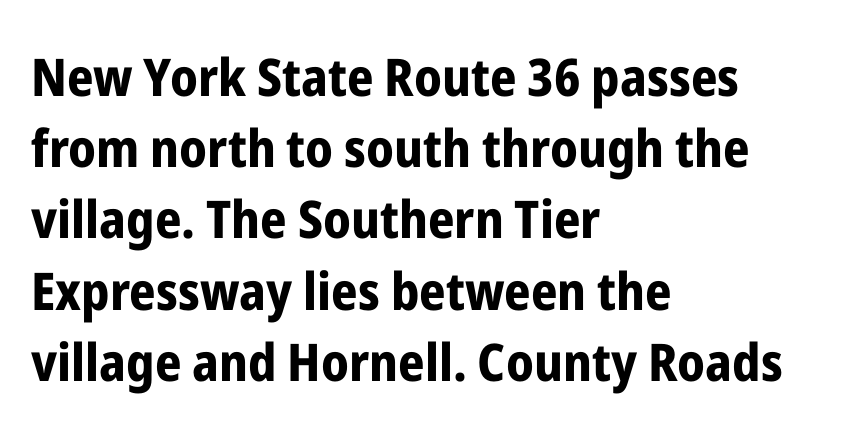
{"serif": "no", "italic": "no", "bold": "yes", "weight": "bold", "width": "condensed", "stroke_contrast": "low", "x_height": "medium", "monospaced": "no", "underline": "no", "align": "left", "line_spacing": "normal", "line_spacing_ratio": 1.37, "letter_spacing": "normal", "letter_spacing_em": 0.0, "glyph_px": 52}
